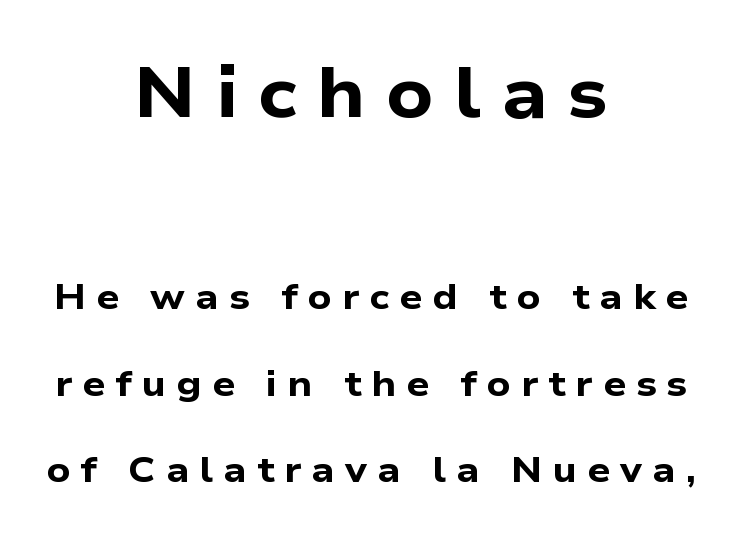
{"serif": "no", "bold": "yes", "weight": "bold", "width": "wide", "stroke_contrast": "low", "x_height": "medium", "monospaced": "no", "underline": "no", "align": "center", "line_spacing": "loose", "line_spacing_ratio": 2.4, "letter_spacing": "wide", "letter_spacing_em": 0.28, "larger_block": "first", "size_ratio": 1.97, "glyph_px": 71}
